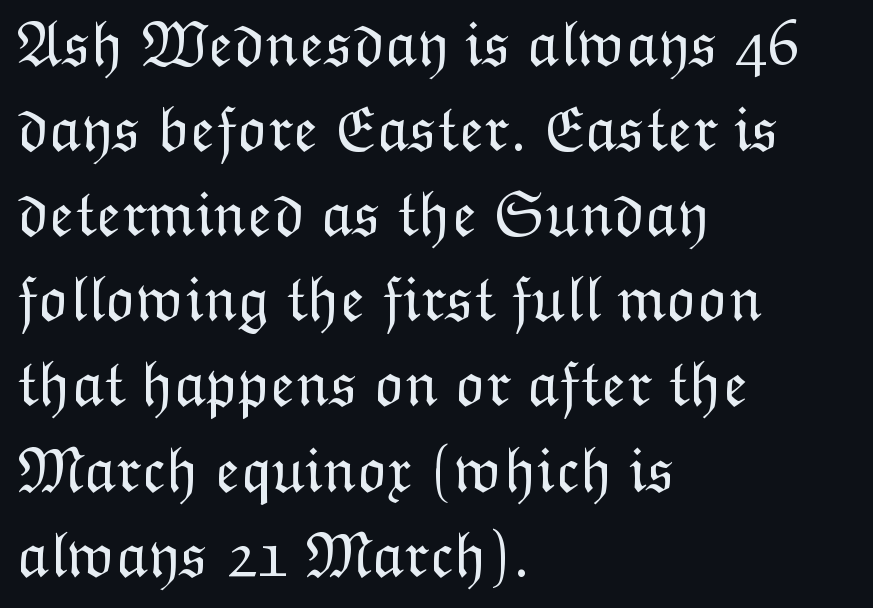
Q: Is the text bold? A: No.
Q: Is the text italic (slanted)? A: No, it is upright.
Q: Is the text underlined? A: No.
Q: How is the paragraph aligned? A: Left-aligned.
Q: Is the spacing between letters normal or unusually wide? A: Normal.
Q: Is the spacing between lines tight, normal or loose? A: Normal.
Q: Width (condensed, normal, or wide)? A: Normal.
Q: Stroke contrast? A: Low.
Q: x-height? A: Medium.
Q: Monospaced? A: No.
